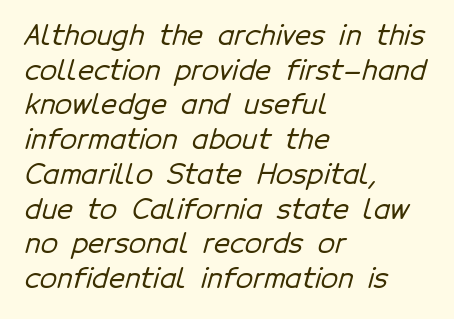
The image shows 28 px sans-serif type; set left-aligned, line spacing 1.24x, normal letter spacing, not underlined; low stroke contrast and a medium x-height.
